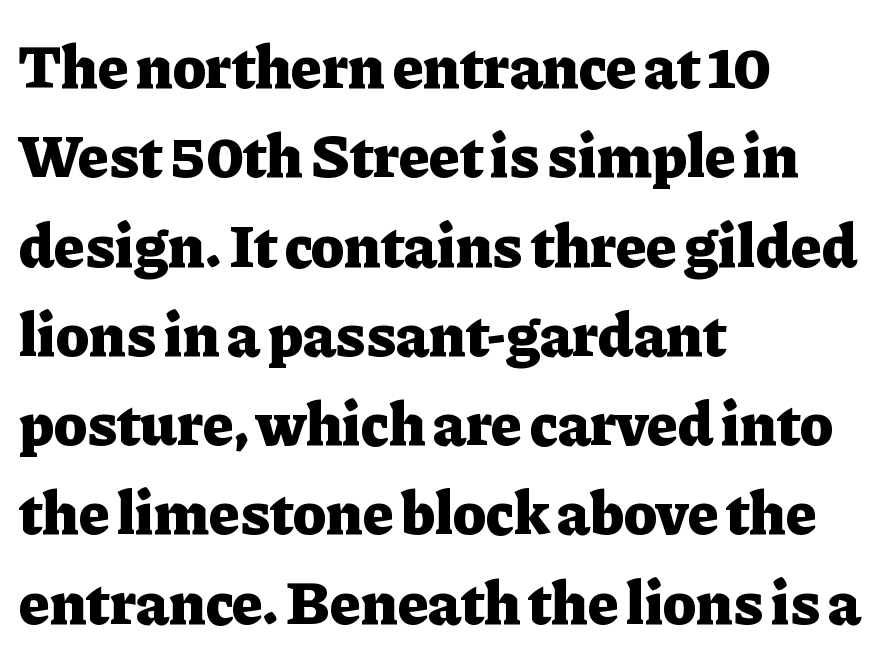
Chunky letters — that's bold for sure. Spacing verdict: proportional, widths tailored to each character. These lines keep a tight, regular rhythm from letter to letter. Type without underlining.
